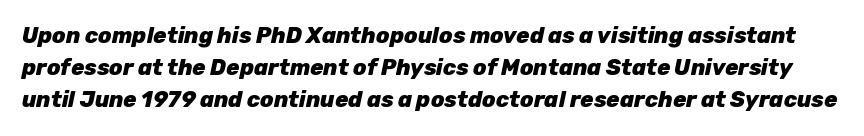
Q: Is the text bold? A: Yes.
Q: Is the text italic (slanted)? A: Yes, it leans right by about 12 degrees.
Q: Is the text underlined? A: No.
Q: Is the spacing between letters normal or unusually wide? A: Normal.
Q: Is the spacing between lines tight, normal or loose? A: Normal.
